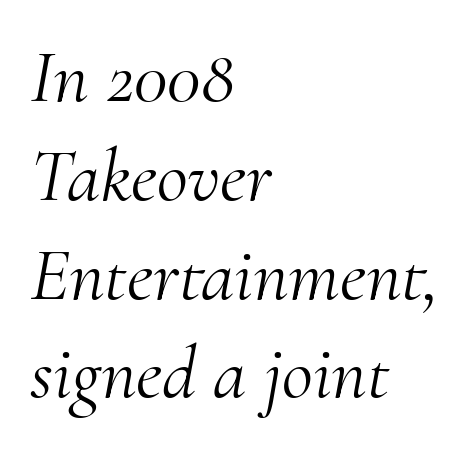
The image shows 76 px light serif type, italic (leaning right); set left-aligned, normal line spacing (1.3x), normal letter spacing, not underlined; medium stroke contrast and a small x-height.
